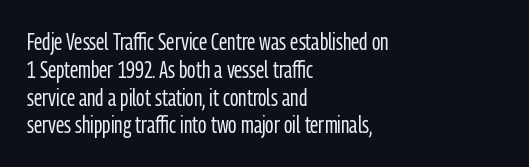
Q: Is the text bold? A: No.
Q: Is the text italic (slanted)? A: No, it is upright.
Q: Is the text underlined? A: No.
Q: How is the paragraph aligned? A: Left-aligned.
Q: Is the spacing between letters normal or unusually wide? A: Normal.
